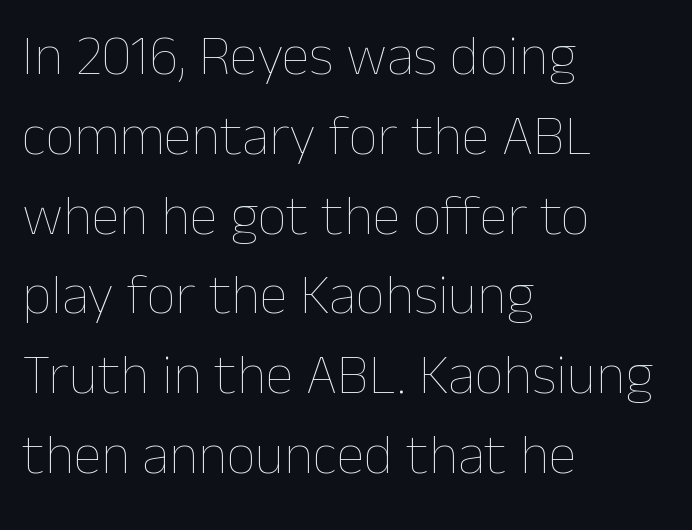
{"italic": "no", "bold": "no", "weight": "thin", "width": "normal", "stroke_contrast": "low", "x_height": "medium", "monospaced": "no", "underline": "no", "align": "left", "line_spacing": "normal", "line_spacing_ratio": 1.4, "letter_spacing": "normal", "letter_spacing_em": 0.0, "glyph_px": 57}
